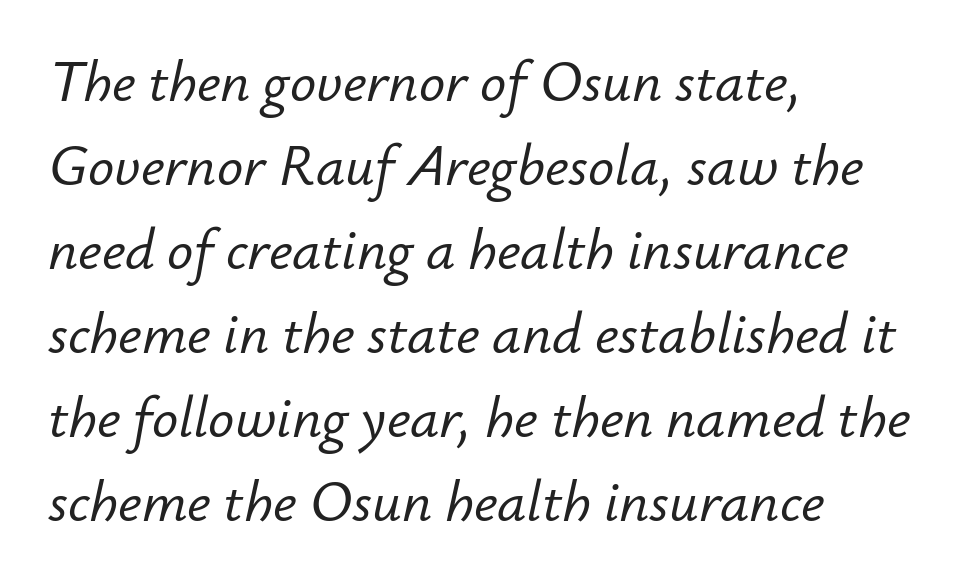
The image shows 58 px text type, italic (leaning right); set left-aligned, normal line spacing (1.45x), normal letter spacing, not underlined; low stroke contrast and a small x-height.
